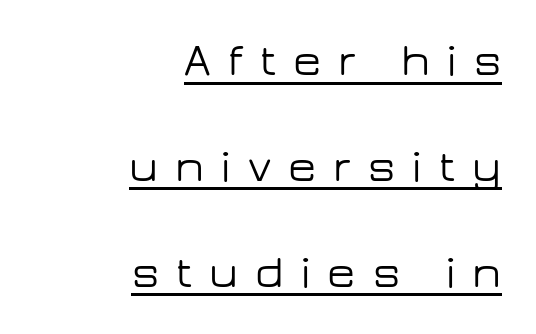
The image shows 46 px wide sans-serif type, upright; set right-aligned, loose line spacing (2.3x), unusually wide letter spacing (+0.37 em), underlined; low stroke contrast and a medium x-height.
